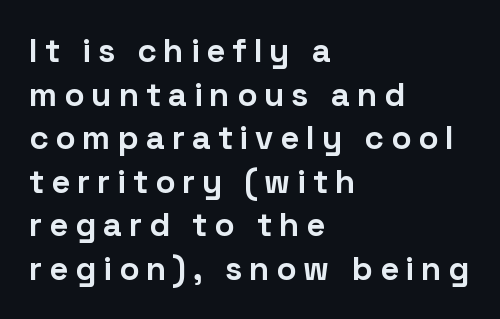
Q: Is the text bold? A: Yes.
Q: Is the text italic (slanted)? A: No, it is upright.
Q: Is the typeface a serif or a sans-serif typeface? A: Sans-serif.
Q: Is the text underlined? A: No.
Q: How is the paragraph aligned? A: Left-aligned.
Q: Is the spacing between letters normal or unusually wide? A: Unusually wide.
Q: Is the spacing between lines tight, normal or loose? A: Normal.
Q: Width (condensed, normal, or wide)? A: Normal.
Q: Stroke contrast? A: Low.
Q: x-height? A: Medium.
Q: Monospaced? A: No.
